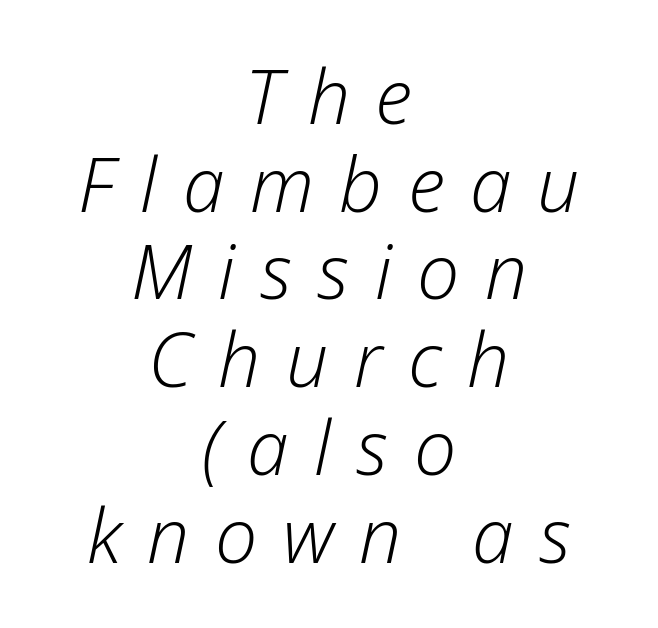
Q: Is the text bold? A: No.
Q: Is the text italic (slanted)? A: Yes, it leans right by about 12 degrees.
Q: Is the text underlined? A: No.
Q: How is the paragraph aligned? A: Centered.
Q: Is the spacing between letters normal or unusually wide? A: Unusually wide.
Q: Width (condensed, normal, or wide)? A: Normal.
Q: Stroke contrast? A: Low.
Q: x-height? A: Medium.
Q: Monospaced? A: No.
